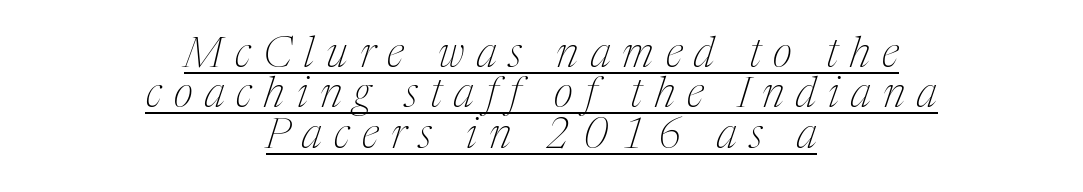
The image shows 42 px thin, condensed serif type, italic (leaning right); set centered, tight line spacing (0.96x), unusually wide letter spacing (+0.29 em), underlined; medium stroke contrast and a medium x-height.
